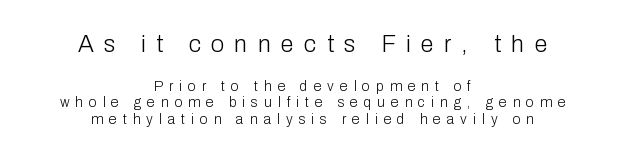
The image shows 24 px text type, upright; set centered, line spacing 1.19x, unusually wide letter spacing (+0.43 em), not underlined; the first (top) block is 1.71x larger.
